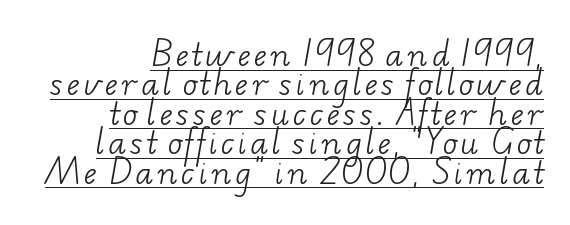
The image shows 30 px light, wide serif type; set right-aligned, tight line spacing (0.98x), underlined; low stroke contrast and a small x-height.
